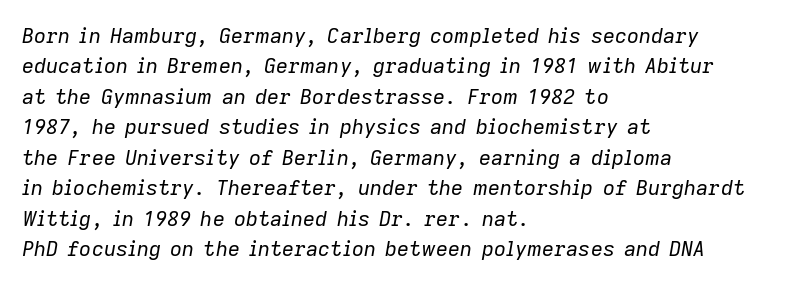
This rendering leaves character spacing at its baseline value. Weight class: somewhere from thin through regular. Any mark beneath the type? The region is blank. Line beginnings align vertically; line endings do not. Tall strokes in this sample are angled rather than plumb. These lines sit exactly where default settings would place them.
